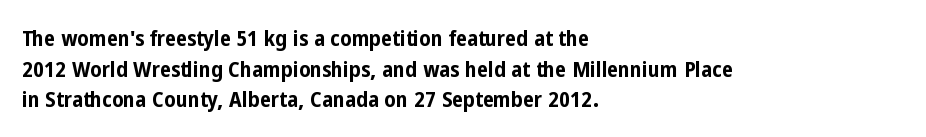
Q: Is the text bold? A: Yes.
Q: Is the text italic (slanted)? A: No, it is upright.
Q: Is the text underlined? A: No.
Q: How is the paragraph aligned? A: Left-aligned.
Q: Is the spacing between letters normal or unusually wide? A: Normal.
Q: Is the spacing between lines tight, normal or loose? A: Normal.
